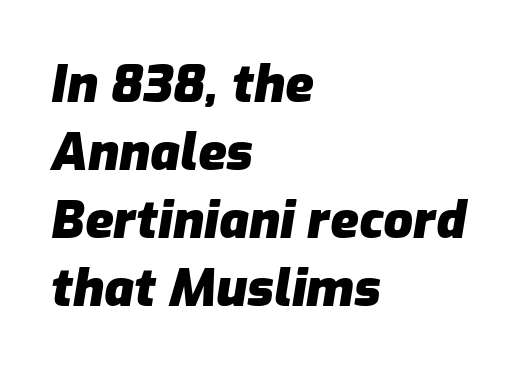
The image shows 52 px heavy type, italic (leaning right); set left-aligned, normal line spacing (1.31x), normal letter spacing, not underlined; low stroke contrast and a medium x-height.
